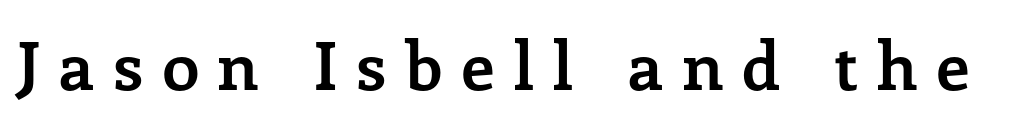
Q: Is the text bold? A: Yes.
Q: Is the text italic (slanted)? A: No, it is upright.
Q: Is the typeface a serif or a sans-serif typeface? A: Serif.
Q: Is the text underlined? A: No.
Q: Is the spacing between letters normal or unusually wide? A: Unusually wide.
Q: Width (condensed, normal, or wide)? A: Normal.
Q: Stroke contrast? A: Low.
Q: x-height? A: Medium.
Q: Monospaced? A: No.
